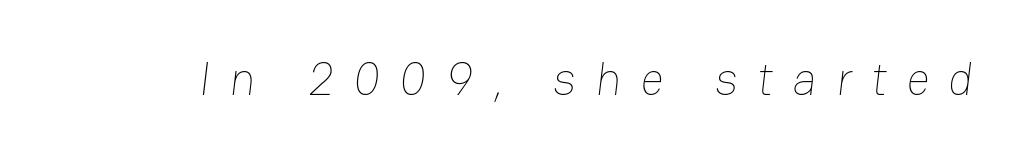
{"bold": "no", "weight": "thin", "width": "normal", "stroke_contrast": "low", "x_height": "medium", "monospaced": "no", "underline": "no", "letter_spacing": "wide", "letter_spacing_em": 0.42, "glyph_px": 46}
